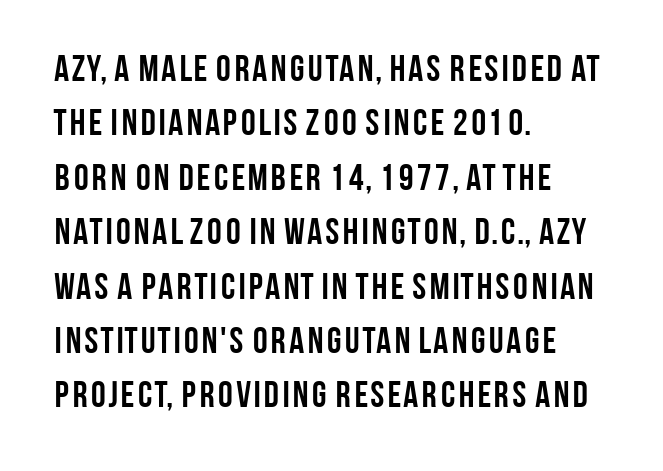
The image shows 37 px semibold, condensed sans-serif type, upright; set left-aligned, normal line spacing (1.47x), normal letter spacing, not underlined; low stroke contrast and a large x-height.
